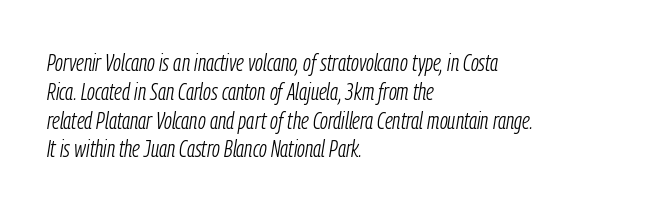
Q: Is the text bold? A: No.
Q: Is the text italic (slanted)? A: Yes, it leans right by about 9 degrees.
Q: Is the text underlined? A: No.
Q: How is the paragraph aligned? A: Left-aligned.
Q: Is the spacing between letters normal or unusually wide? A: Normal.
